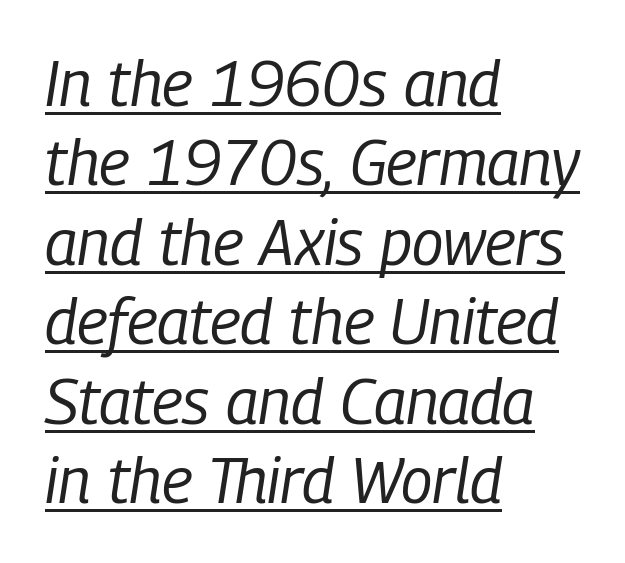
{"italic": "yes", "lean": "right", "slant_degrees": 9, "bold": "no", "weight": "regular", "width": "condensed", "stroke_contrast": "low", "x_height": "medium", "monospaced": "no", "underline": "yes", "align": "left", "line_spacing": "normal", "line_spacing_ratio": 1.26, "letter_spacing": "normal", "letter_spacing_em": 0.0, "glyph_px": 63}
